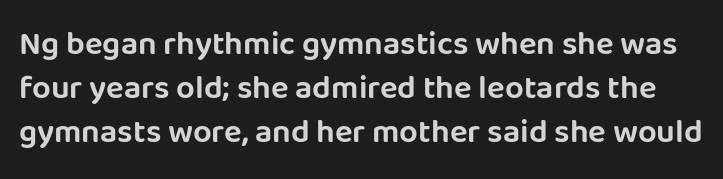
The image shows 33 px sans-serif type, upright; set normal line spacing (1.33x), normal letter spacing, not underlined; low stroke contrast and a large x-height.
